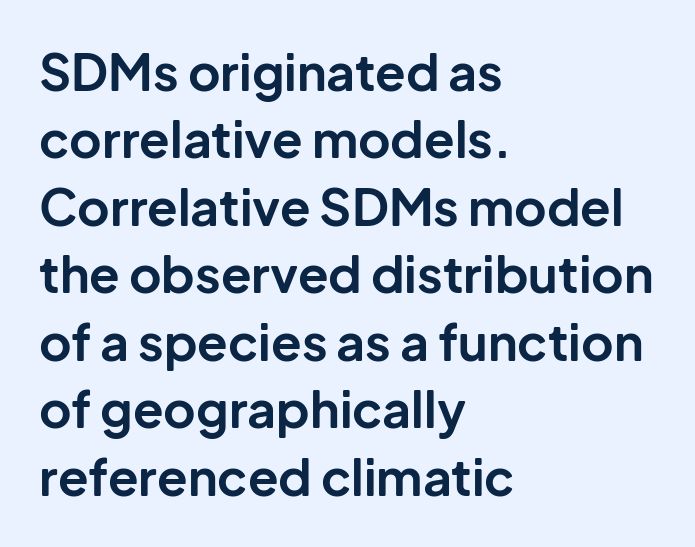
Q: Is the text bold? A: Yes.
Q: Is the text italic (slanted)? A: No, it is upright.
Q: Is the typeface a serif or a sans-serif typeface? A: Sans-serif.
Q: Is the text underlined? A: No.
Q: How is the paragraph aligned? A: Left-aligned.
Q: Is the spacing between letters normal or unusually wide? A: Normal.
Q: Is the spacing between lines tight, normal or loose? A: Normal.
Q: Width (condensed, normal, or wide)? A: Normal.
Q: Stroke contrast? A: Low.
Q: x-height? A: Medium.
Q: Monospaced? A: No.
